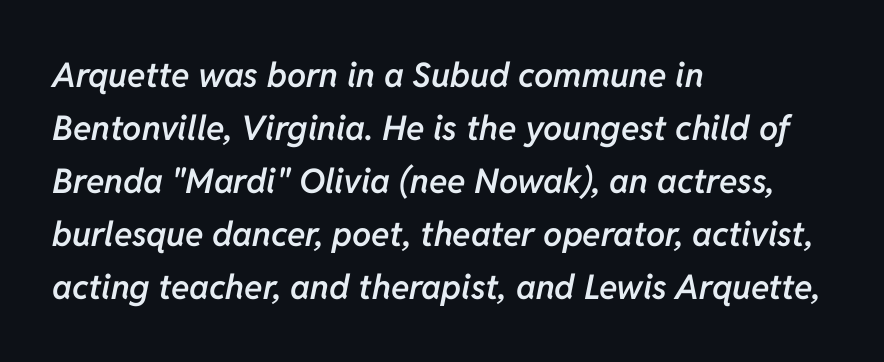
{"italic": "yes", "lean": "right", "slant_degrees": 11, "bold": "semi", "weight": "semibold", "width": "normal", "stroke_contrast": "low", "x_height": "medium", "monospaced": "no", "underline": "no", "align": "left", "line_spacing": "normal", "line_spacing_ratio": 1.56, "letter_spacing": "normal", "letter_spacing_em": 0.0, "glyph_px": 34}
